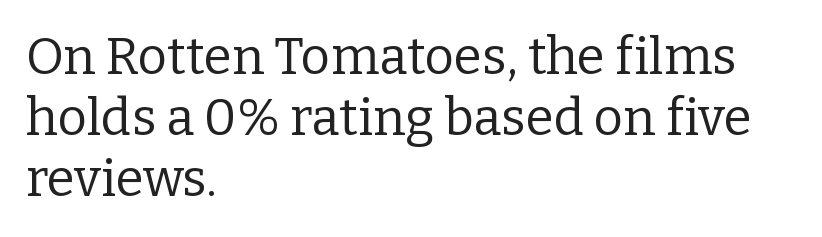
Q: Is the text bold? A: No.
Q: Is the text italic (slanted)? A: No, it is upright.
Q: Is the typeface a serif or a sans-serif typeface? A: Serif.
Q: Is the text underlined? A: No.
Q: How is the paragraph aligned? A: Left-aligned.
Q: Is the spacing between letters normal or unusually wide? A: Normal.
Q: Width (condensed, normal, or wide)? A: Normal.
Q: Stroke contrast? A: Low.
Q: x-height? A: Medium.
Q: Monospaced? A: No.
